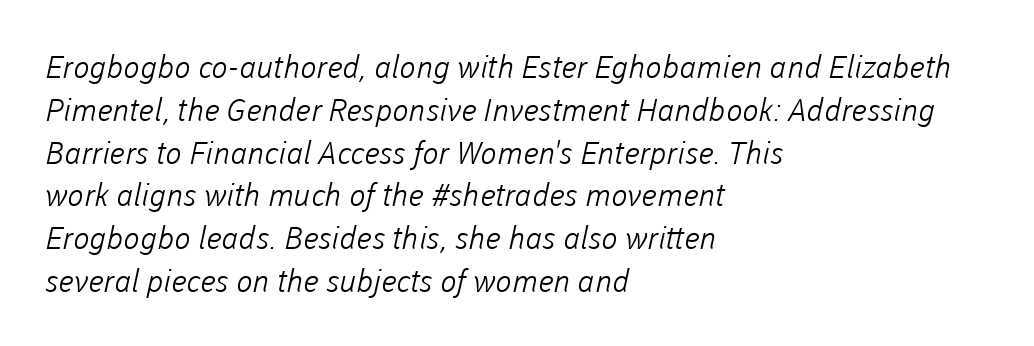
{"serif": "no", "bold": "no", "weight": "light", "width": "normal", "stroke_contrast": "low", "x_height": "medium", "monospaced": "no", "underline": "no", "align": "left", "line_spacing": "normal", "line_spacing_ratio": 1.38, "letter_spacing": "normal", "letter_spacing_em": 0.0, "glyph_px": 31}
